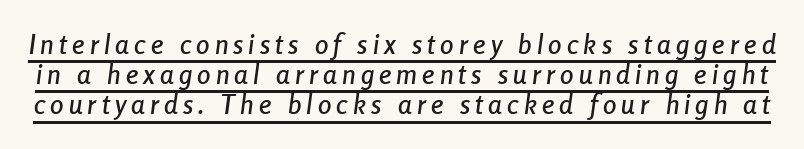
The face used here appears with an underline applied. The specimen reads as italic at a glance. Honestly, the rows look squashed on top of each other.
